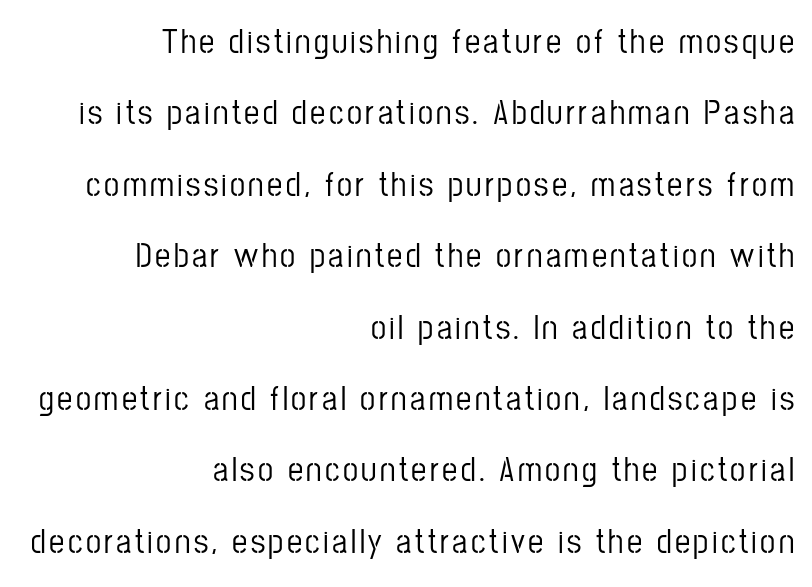
{"serif": "no", "italic": "no", "width": "condensed", "stroke_contrast": "low", "x_height": "medium", "monospaced": "no", "underline": "no", "align": "right", "line_spacing": "loose", "line_spacing_ratio": 2.1, "glyph_px": 34}
